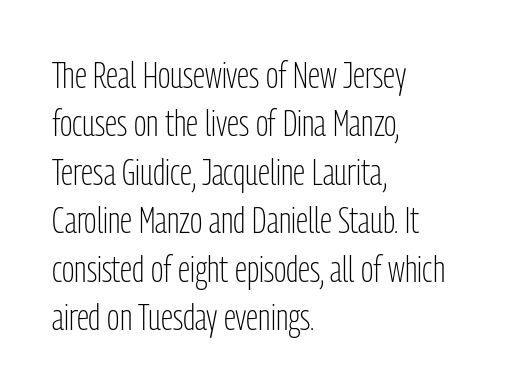
Is there any slant? The stems are plumb. The typesetting does not lean heavy: it is not bold. Decoration check: the copy has no underline. Typographically, this falls in the sans-serif category. In terms of letterspacing, this is plain default setting.
